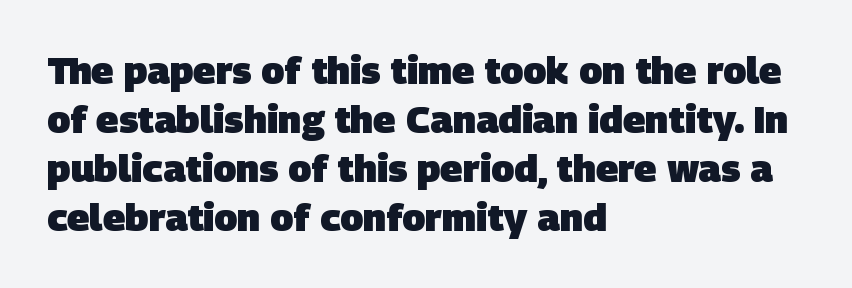
The image shows 38 px heavy sans-serif type; set left-aligned, normal line spacing (1.29x), normal letter spacing, not underlined; low stroke contrast and a large x-height.
